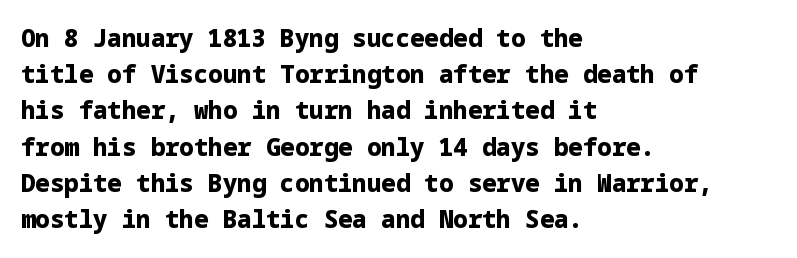
{"italic": "no", "bold": "yes", "underline": "no", "align": "left", "line_spacing": "normal", "line_spacing_ratio": 1.51, "letter_spacing": "normal", "letter_spacing_em": 0.0, "glyph_px": 24}
